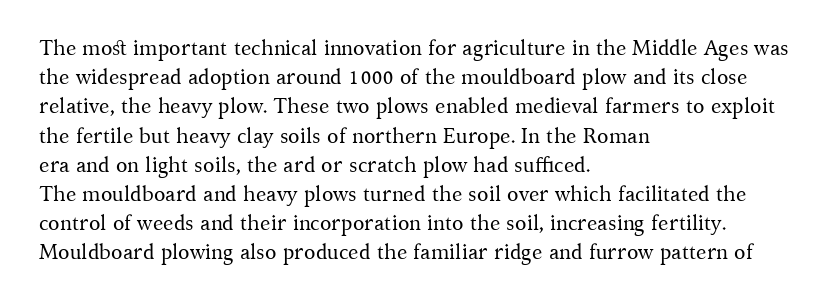
Tracking here is standard; glyphs follow each other at the usual distance. Heft: none added — not bold. These lines are set flush left with a ragged right edge. The letters stand straight up with perfectly vertical stems. Has an underline been added? It has not.
